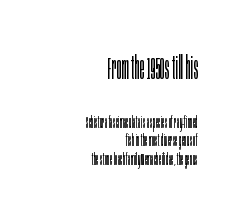
Typesetter's note — upper block bumped up in size, lower block left smaller. Does the type have serifs? No, each stem ends abruptly. Here the glyphs are tracked normally, forming tight word shapes. The rendering uses natural spacing where letterforms have individual widths. No chunkiness to these letters — they're not bold. Leftover space on each line is placed entirely before the opening word.
